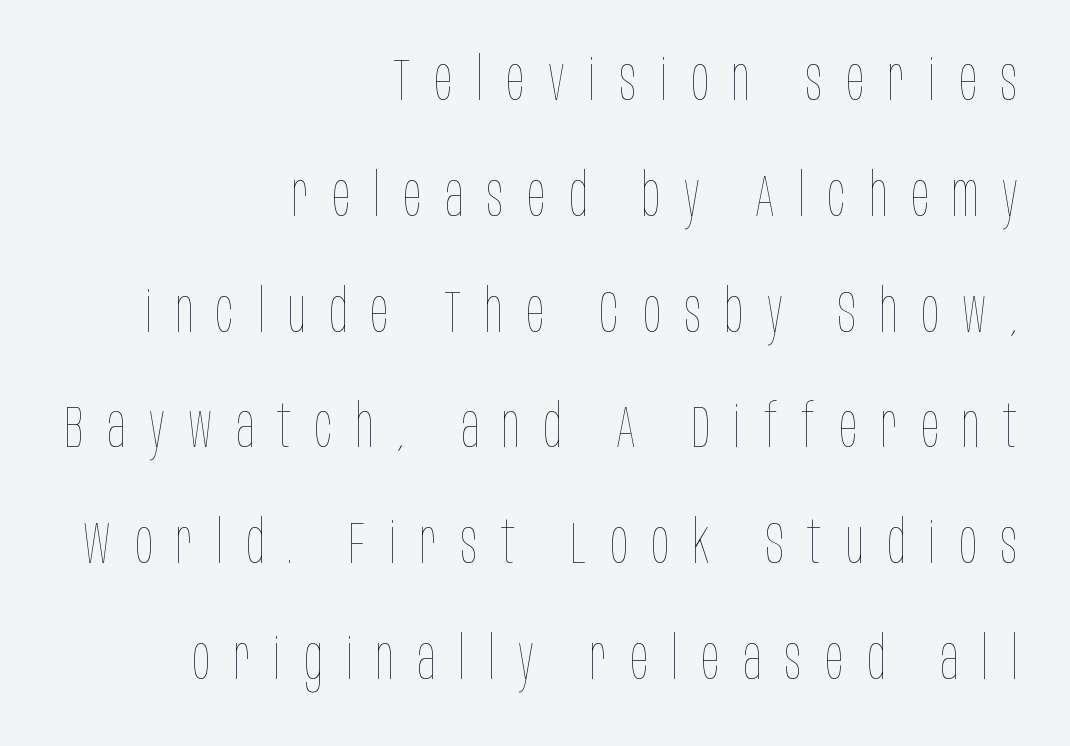
{"italic": "no", "bold": "no", "weight": "thin", "width": "condensed", "stroke_contrast": "low", "x_height": "large", "monospaced": "no", "underline": "no", "align": "right", "line_spacing": "loose", "line_spacing_ratio": 1.93, "letter_spacing": "wide", "letter_spacing_em": 0.39, "glyph_px": 60}
